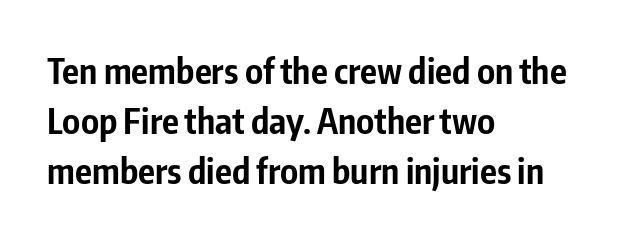
The image shows 35 px bold, condensed sans-serif type, upright; set left-aligned, normal line spacing (1.43x), normal letter spacing, not underlined; low stroke contrast and a medium x-height.
